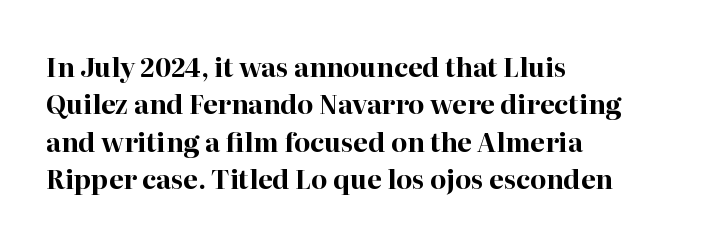
Q: Is the text bold? A: Yes.
Q: Is the text italic (slanted)? A: No, it is upright.
Q: Is the text underlined? A: No.
Q: How is the paragraph aligned? A: Left-aligned.
Q: Is the spacing between letters normal or unusually wide? A: Normal.
Q: Is the spacing between lines tight, normal or loose? A: Normal.
